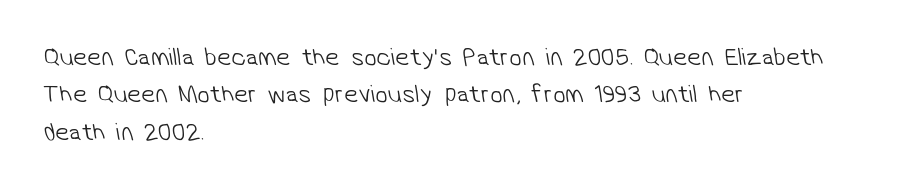
The image shows 25 px text type; set left-aligned, normal line spacing (1.5x), normal letter spacing, not underlined.
